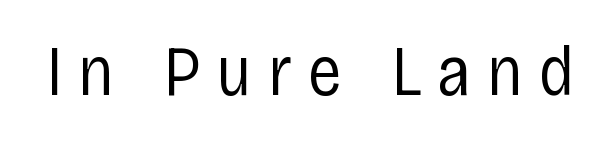
The image shows 71 px regular-weight, condensed sans-serif type, upright; set unusually wide letter spacing (+0.23 em), not underlined; low stroke contrast and a large x-height.
